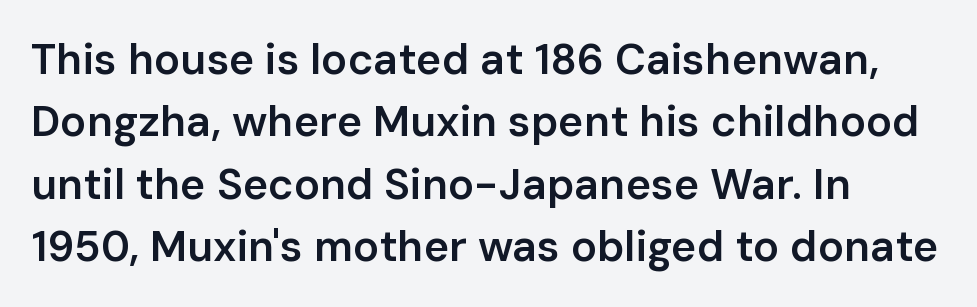
Is the block centered? No — it sits flush against the left margin. Beneath every word, the page is bare. Each new line begins a customary step beneath the previous one. On the weight axis this lands at semibold, roughly 600. Each word holds together tightly as a unit, with standard inter-letter gaps. Character widths vary here, with narrow letters taking less room than wide ones.
